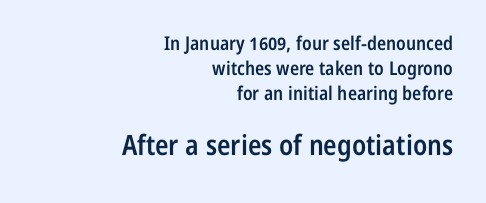
Is this a fixed-width face? No — the glyphs have proportional, varying widths. Normally led — the rows are evenly, conventionally spaced. The glyphs have the mass of a demibold cut, below bold. A student would call this right alignment; a typographer would say flush right, rag left. Each letter's strokes conclude bluntly, with no projecting serifs.
